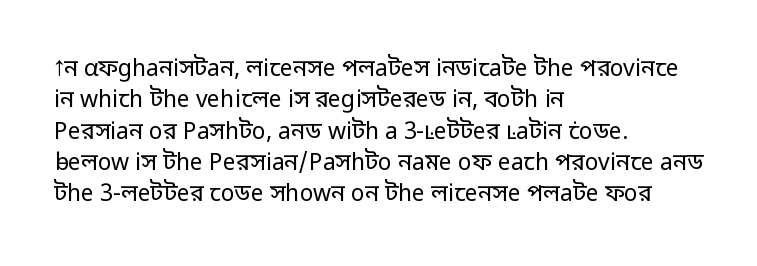
Q: Is the text bold? A: No.
Q: Is the text italic (slanted)? A: No, it is upright.
Q: Is the text underlined? A: No.
Q: How is the paragraph aligned? A: Left-aligned.
Q: Is the spacing between letters normal or unusually wide? A: Normal.
Q: Is the spacing between lines tight, normal or loose? A: Normal.
